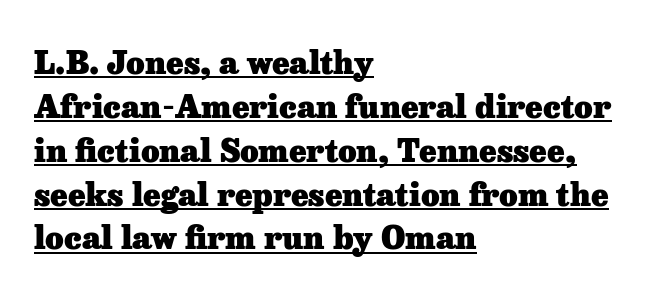
The image shows 32 px heavy serif type, upright; set left-aligned, normal line spacing (1.37x), normal letter spacing, underlined; low stroke contrast and a medium x-height.
